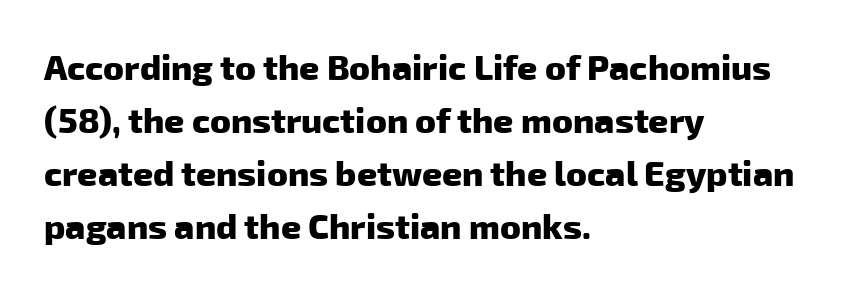
Q: Is the text bold? A: Yes.
Q: Is the typeface a serif or a sans-serif typeface? A: Sans-serif.
Q: Is the text underlined? A: No.
Q: How is the paragraph aligned? A: Left-aligned.
Q: Is the spacing between letters normal or unusually wide? A: Normal.
Q: Is the spacing between lines tight, normal or loose? A: Normal.
Q: Width (condensed, normal, or wide)? A: Normal.
Q: Stroke contrast? A: Low.
Q: x-height? A: Medium.
Q: Monospaced? A: No.
